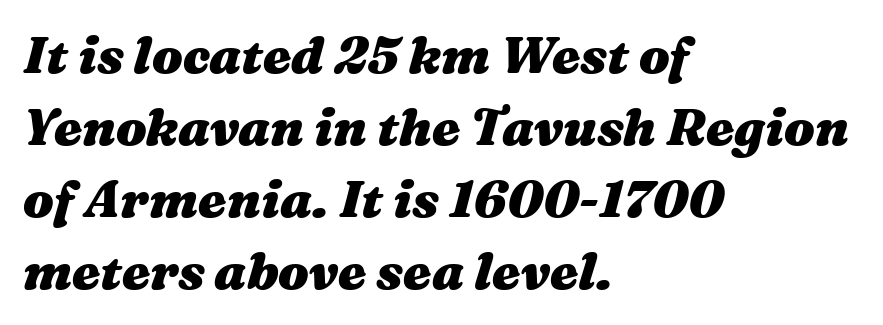
{"italic": "yes", "lean": "right", "slant_degrees": 16, "bold": "yes", "weight": "heavy", "width": "wide", "stroke_contrast": "medium", "x_height": "medium", "monospaced": "no", "underline": "no", "align": "left", "line_spacing": "normal", "line_spacing_ratio": 1.41, "letter_spacing": "normal", "letter_spacing_em": 0.0, "glyph_px": 51}
